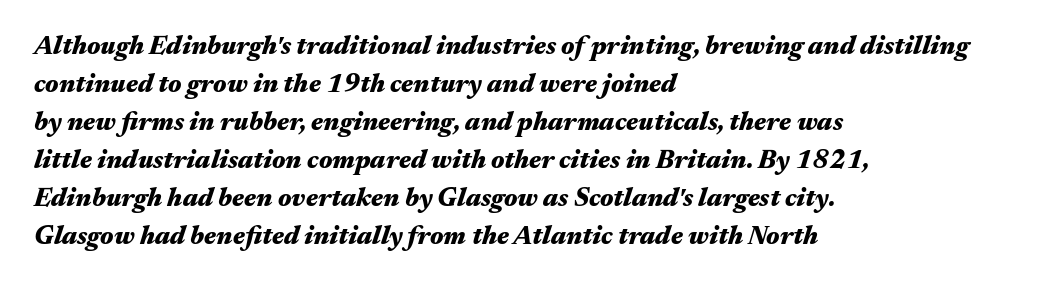
Q: Is the text bold? A: Yes.
Q: Is the text italic (slanted)? A: Yes, it leans right by about 17 degrees.
Q: Is the text underlined? A: No.
Q: How is the paragraph aligned? A: Left-aligned.
Q: Is the spacing between letters normal or unusually wide? A: Normal.
Q: Is the spacing between lines tight, normal or loose? A: Normal.
